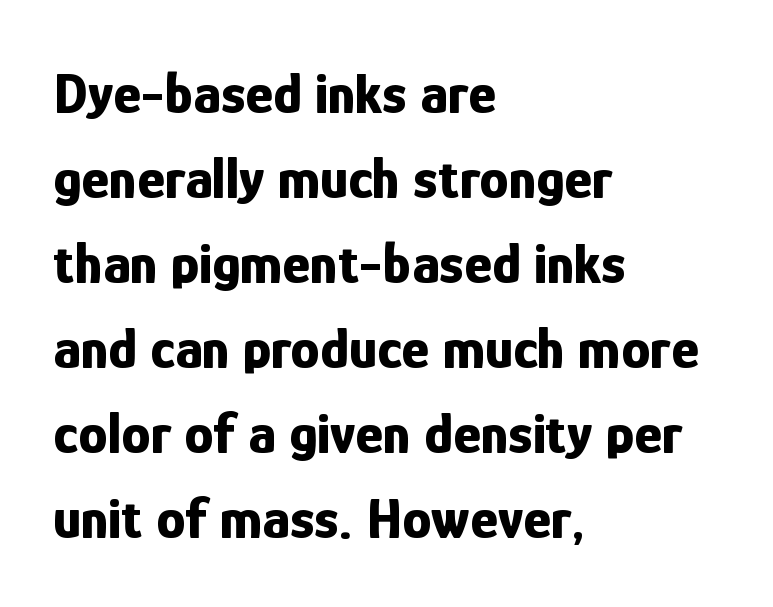
The string is rendered with underlining switched off. The vertical gap from one line to the next is medium. The type sits square on the baseline with zero lean. The face used here is proportionally spaced, like ordinary book or web type. What stands out about the letter spacing? Nothing — it is the standard amount.
